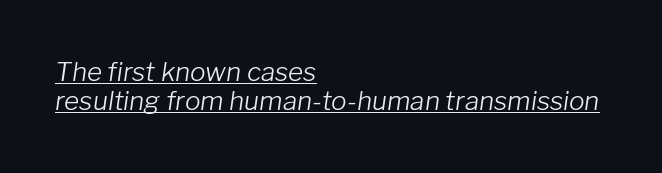
Q: Is the text bold? A: No.
Q: Is the text italic (slanted)? A: Yes, it leans right by about 8 degrees.
Q: Is the text underlined? A: Yes.
Q: How is the paragraph aligned? A: Left-aligned.
Q: Is the spacing between letters normal or unusually wide? A: Normal.
Q: Is the spacing between lines tight, normal or loose? A: Tight.
